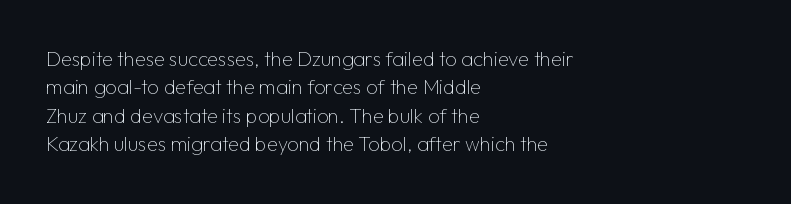
The image shows 20 px text type, upright; set left-aligned, normal line spacing (1.42x), normal letter spacing, not underlined.
